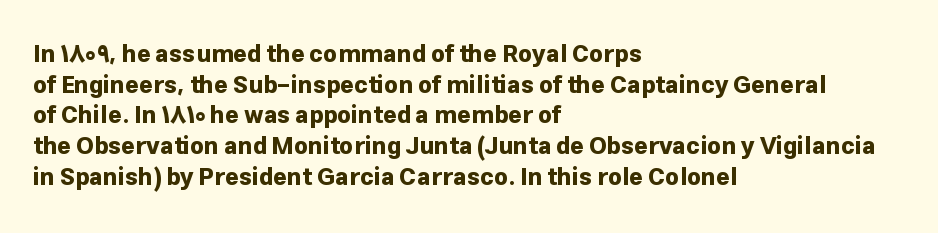
Q: Is the text bold? A: Yes.
Q: Is the text italic (slanted)? A: No, it is upright.
Q: Is the text underlined? A: No.
Q: How is the paragraph aligned? A: Left-aligned.
Q: Is the spacing between letters normal or unusually wide? A: Normal.
Q: Is the spacing between lines tight, normal or loose? A: Normal.
